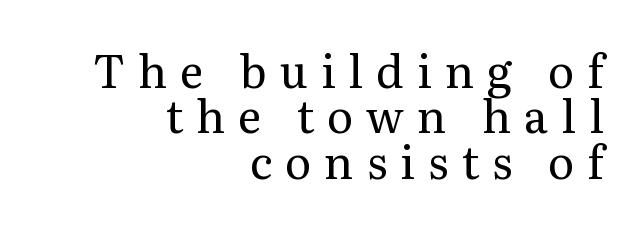
Caption: multi-line text, flush right, ragged left. Notice how descenders almost collide with the ascenders below — that's tight leading. Observe the wide spacing: letters keep a clear distance from each other. Note the varied advance widths — an 'i' is clearly narrower than an 'm'. Serifs: yes, visible at the terminals of the letterforms. Is the stroke heavy? The answer is a plain regular-or-lighter.
